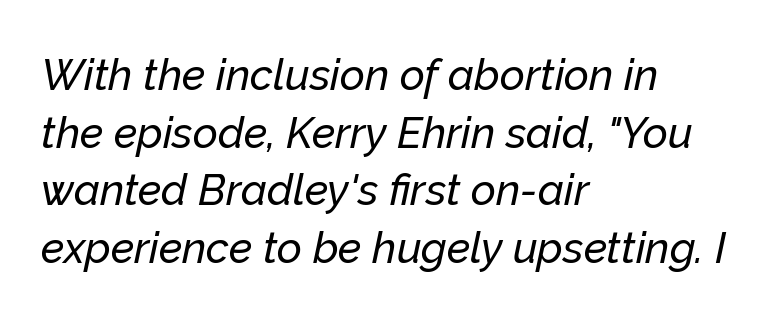
Q: Is the text italic (slanted)? A: Yes, it leans right by about 12 degrees.
Q: Is the text underlined? A: No.
Q: How is the paragraph aligned? A: Left-aligned.
Q: Is the spacing between letters normal or unusually wide? A: Normal.
Q: Is the spacing between lines tight, normal or loose? A: Normal.
Q: Width (condensed, normal, or wide)? A: Normal.
Q: Stroke contrast? A: Low.
Q: x-height? A: Medium.
Q: Monospaced? A: No.
